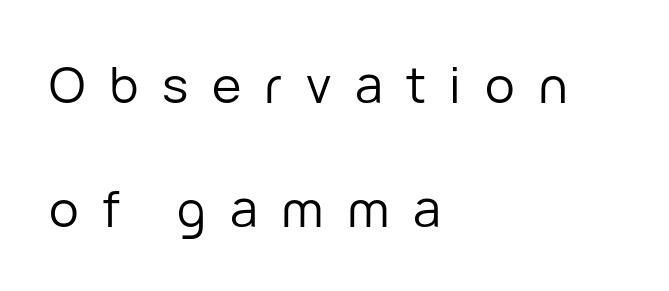
{"serif": "no", "italic": "no", "bold": "no", "weight": "regular", "width": "normal", "stroke_contrast": "low", "x_height": "medium", "monospaced": "no", "underline": "no", "align": "left", "line_spacing": "loose", "line_spacing_ratio": 2.48, "letter_spacing": "wide", "letter_spacing_em": 0.47, "glyph_px": 50}
